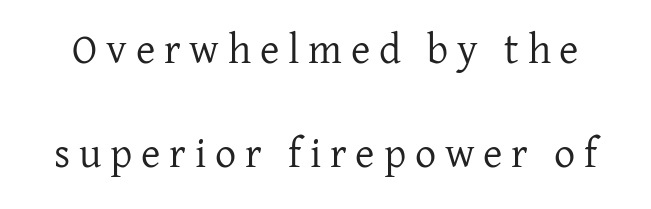
{"serif": "yes", "italic": "no", "bold": "no", "weight": "regular", "width": "normal", "stroke_contrast": "low", "x_height": "medium", "monospaced": "no", "underline": "no", "line_spacing": "loose", "line_spacing_ratio": 2.48, "letter_spacing": "wide", "letter_spacing_em": 0.21, "glyph_px": 42}
